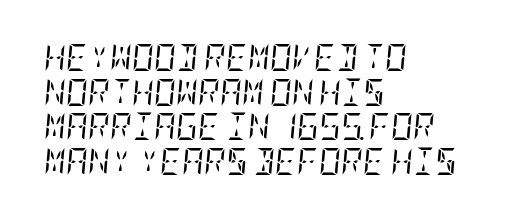
The image shows 27 px text type, italic (leaning right); set left-aligned, normal line spacing (1.28x), normal letter spacing, not underlined.
